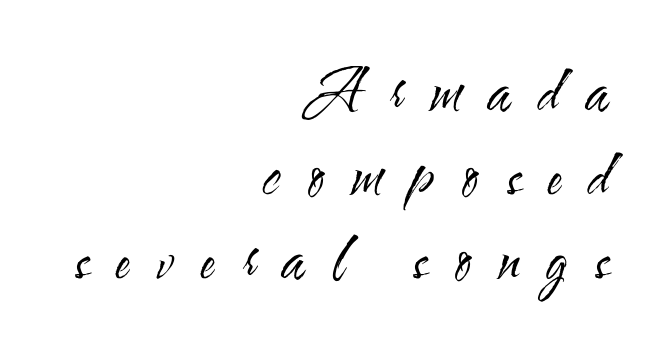
These lines stack with their right ends in a neat column. How are the letters spaced? Widely, with obvious added tracking. This block has exactly the height ordinary leading produces. Proportional: the letters do not fall into vertical columns. This rendering features lettering with no underline.
